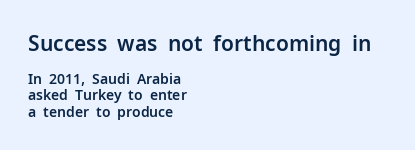
{"italic": "no", "underline": "no", "align": "left", "line_spacing_ratio": 1.16, "letter_spacing": "normal", "letter_spacing_em": 0.0, "larger_block": "first", "size_ratio": 1.5, "glyph_px": 21}
